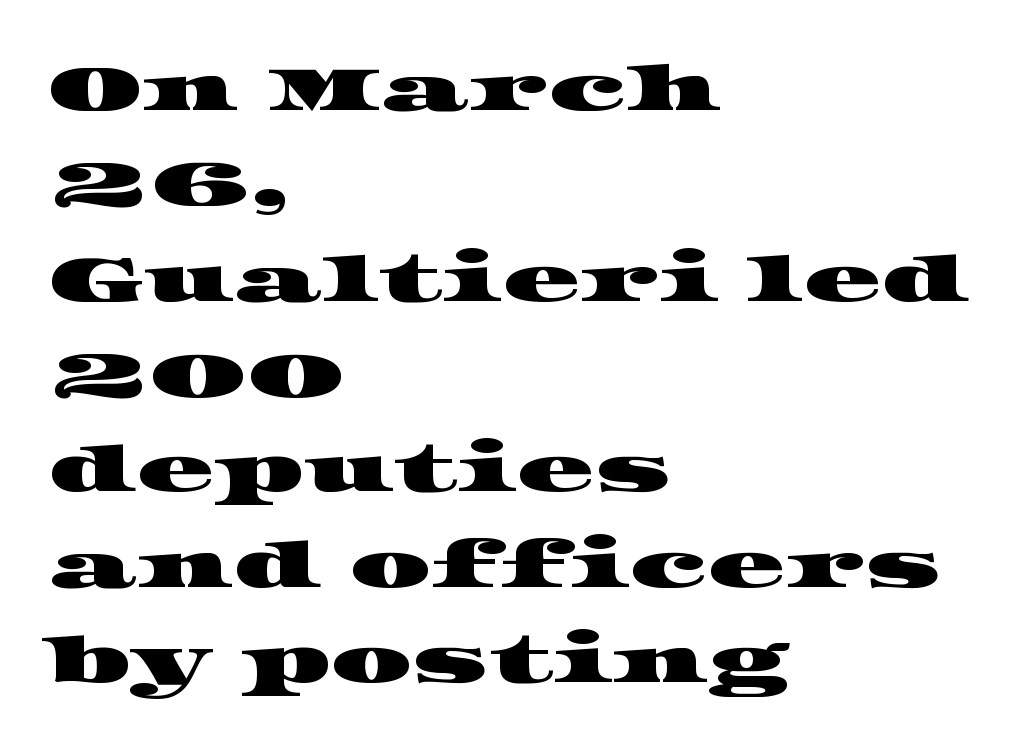
Where is the straight margin? On the left. The gaps between neighbouring characters are ordinary and unremarkable. Serifs: yes, visible at the terminals of the letterforms. Underlining? Definitely not there. The line-height multiplier appears to be the usual default. Character widths vary here, with narrow letters taking less room than wide ones.
